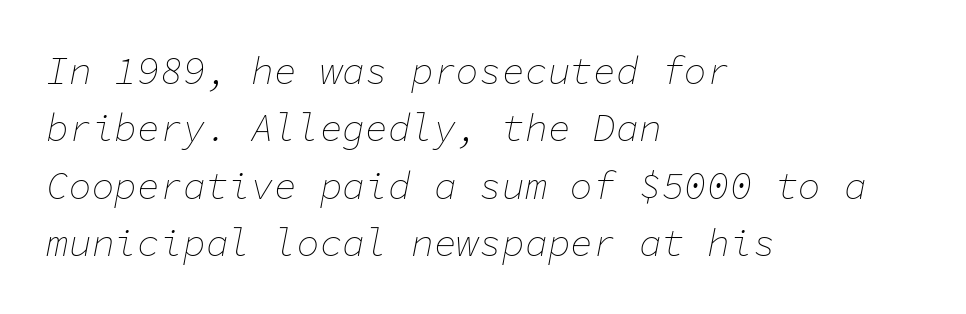
Q: Is the text bold? A: No.
Q: Is the text italic (slanted)? A: Yes, it leans right by about 11 degrees.
Q: Is the text underlined? A: No.
Q: How is the paragraph aligned? A: Left-aligned.
Q: Is the spacing between letters normal or unusually wide? A: Normal.
Q: Is the spacing between lines tight, normal or loose? A: Normal.
Q: Width (condensed, normal, or wide)? A: Normal.
Q: Stroke contrast? A: Low.
Q: x-height? A: Medium.
Q: Monospaced? A: Yes.
